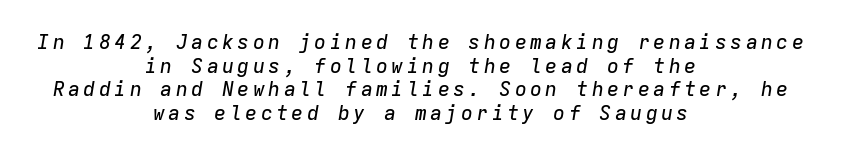
Both edges are ragged and mirror each other, which tells us the setting is centered. Letters rest on an invisible, unmarked baseline. This sample uses an oblique cut, with every glyph tilted off the vertical.
